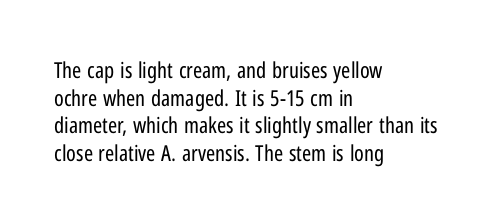
{"italic": "no", "bold": "no", "underline": "no", "align": "left", "line_spacing": "normal", "line_spacing_ratio": 1.26, "letter_spacing": "normal", "letter_spacing_em": 0.0, "glyph_px": 22}
